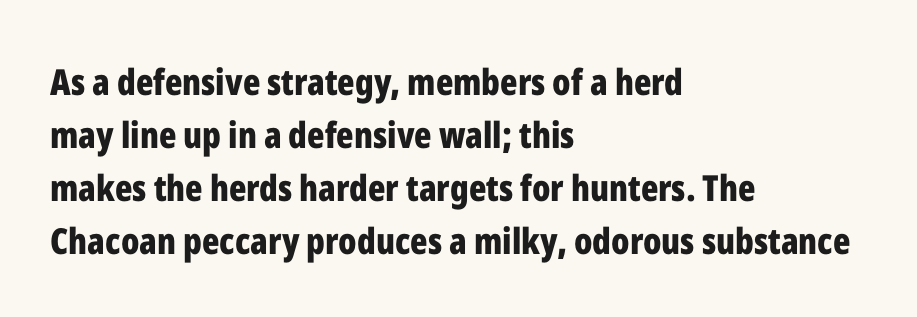
{"serif": "no", "italic": "no", "bold": "yes", "weight": "bold", "width": "condensed", "stroke_contrast": "low", "x_height": "medium", "monospaced": "no", "underline": "no", "align": "left", "line_spacing": "normal", "line_spacing_ratio": 1.47, "letter_spacing": "normal", "letter_spacing_em": 0.0, "glyph_px": 36}
